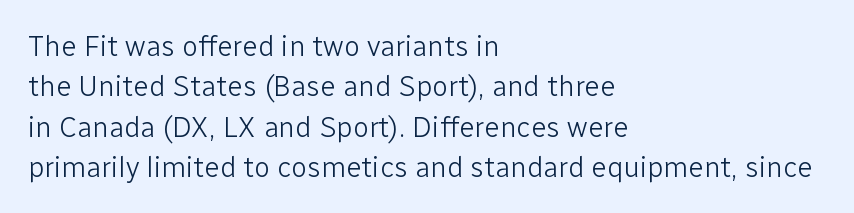
The image shows 29 px light sans-serif type, upright; set left-aligned, normal line spacing (1.39x), normal letter spacing, not underlined; low stroke contrast and a medium x-height.
